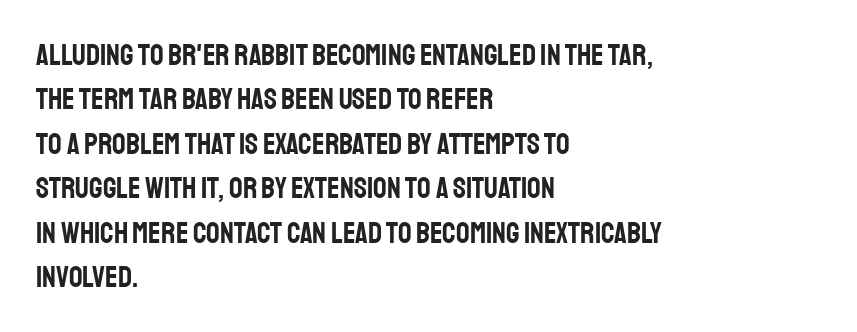
{"serif": "no", "italic": "no", "width": "condensed", "stroke_contrast": "low", "x_height": "large", "monospaced": "no", "underline": "no", "align": "left", "line_spacing": "normal", "line_spacing_ratio": 1.48, "letter_spacing": "normal", "letter_spacing_em": 0.0, "glyph_px": 30}
